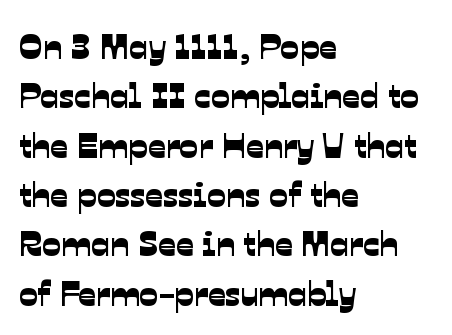
{"serif": "no", "width": "normal", "stroke_contrast": "low", "x_height": "medium", "monospaced": "no", "underline": "no", "align": "left", "line_spacing": "normal", "line_spacing_ratio": 1.41, "letter_spacing": "normal", "letter_spacing_em": 0.0, "glyph_px": 35}
